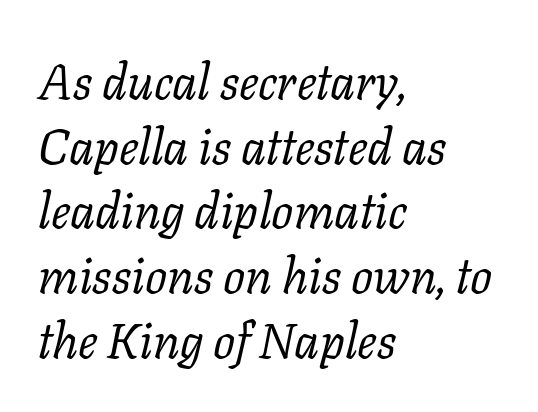
{"serif": "yes", "italic": "yes", "lean": "right", "slant_degrees": 11, "bold": "no", "weight": "regular", "width": "normal", "stroke_contrast": "low", "x_height": "medium", "monospaced": "no", "underline": "no", "align": "left", "line_spacing": "normal", "line_spacing_ratio": 1.32, "letter_spacing": "normal", "letter_spacing_em": 0.0, "glyph_px": 49}
